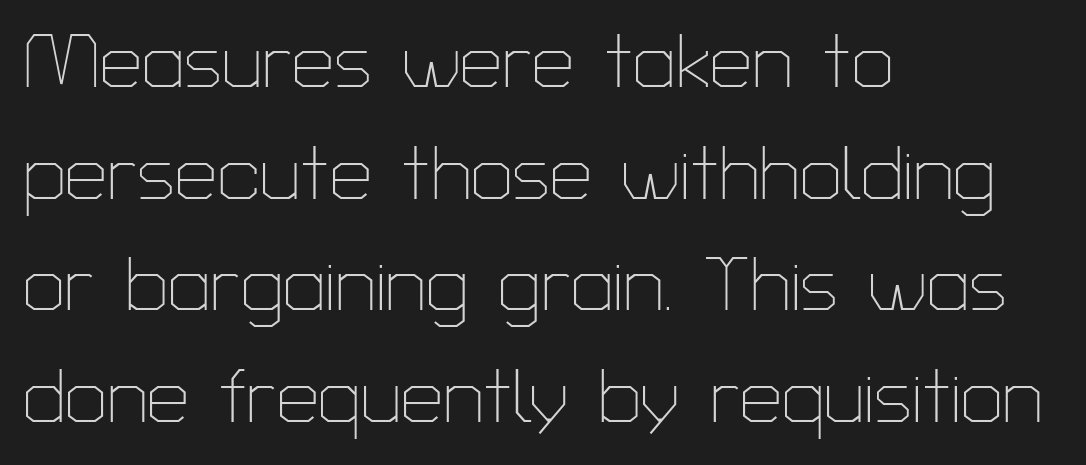
{"serif": "no", "italic": "no", "bold": "no", "weight": "thin", "width": "normal", "stroke_contrast": "low", "x_height": "medium", "monospaced": "no", "underline": "no", "align": "left", "line_spacing": "normal", "line_spacing_ratio": 1.49, "letter_spacing": "normal", "letter_spacing_em": 0.0, "glyph_px": 75}
